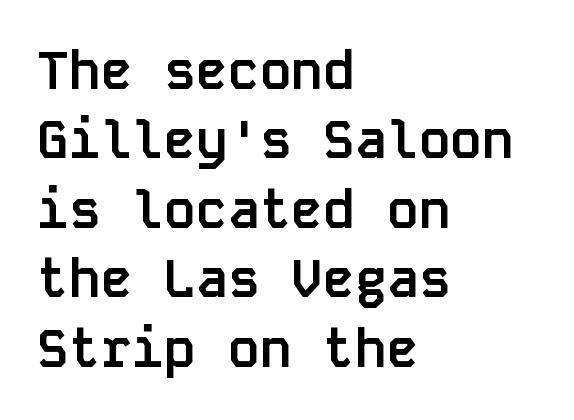
Q: Is the text bold? A: Yes.
Q: Is the text italic (slanted)? A: No, it is upright.
Q: Is the typeface a serif or a sans-serif typeface? A: Sans-serif.
Q: Is the text underlined? A: No.
Q: How is the paragraph aligned? A: Left-aligned.
Q: Is the spacing between letters normal or unusually wide? A: Normal.
Q: Is the spacing between lines tight, normal or loose? A: Normal.
Q: Width (condensed, normal, or wide)? A: Normal.
Q: Stroke contrast? A: Low.
Q: x-height? A: Large.
Q: Monospaced? A: Yes.
